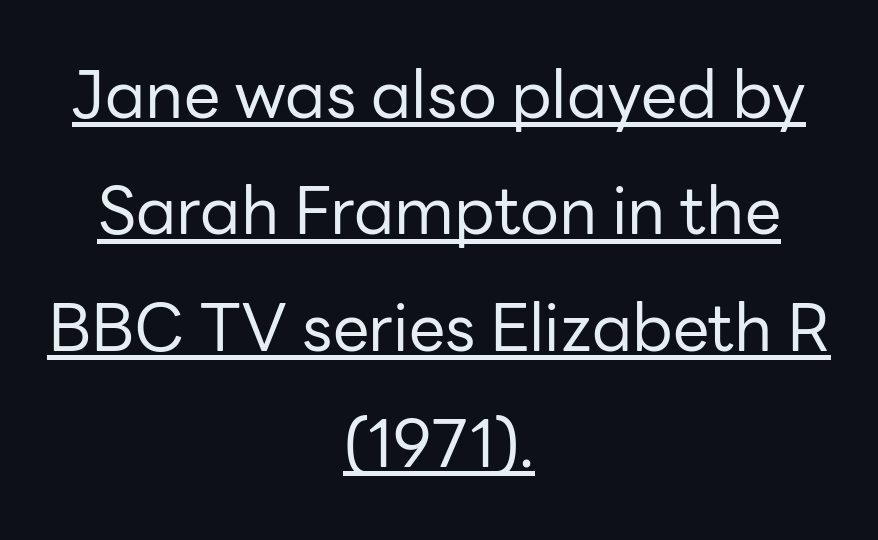
Q: Is the text bold? A: No.
Q: Is the text italic (slanted)? A: No, it is upright.
Q: Is the typeface a serif or a sans-serif typeface? A: Sans-serif.
Q: Is the text underlined? A: Yes.
Q: How is the paragraph aligned? A: Centered.
Q: Is the spacing between letters normal or unusually wide? A: Normal.
Q: Width (condensed, normal, or wide)? A: Normal.
Q: Stroke contrast? A: Low.
Q: x-height? A: Medium.
Q: Monospaced? A: No.
